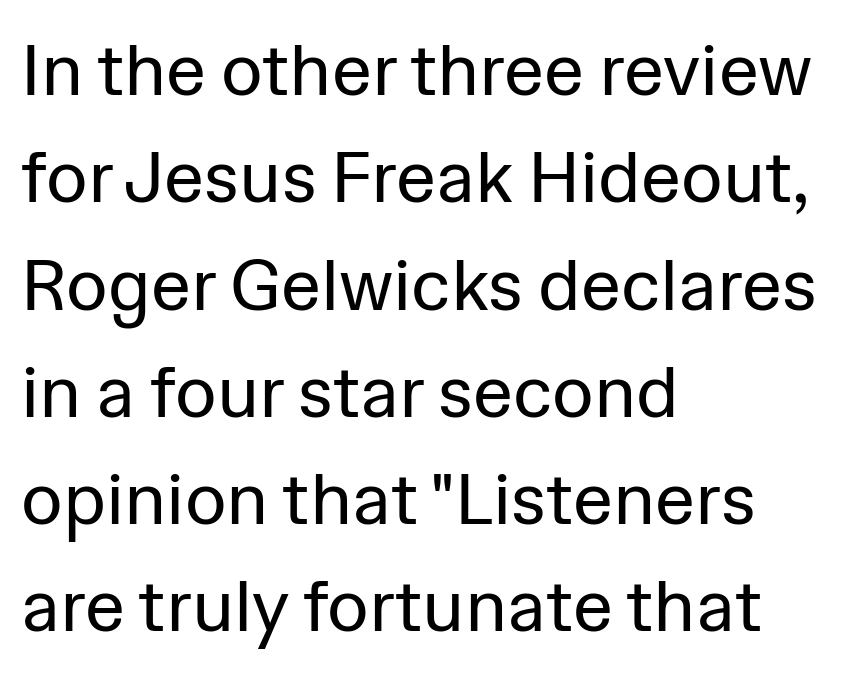
Q: Is the text bold? A: No.
Q: Is the text italic (slanted)? A: No, it is upright.
Q: Is the typeface a serif or a sans-serif typeface? A: Sans-serif.
Q: Is the text underlined? A: No.
Q: How is the paragraph aligned? A: Left-aligned.
Q: Is the spacing between letters normal or unusually wide? A: Normal.
Q: Is the spacing between lines tight, normal or loose? A: Normal.
Q: Width (condensed, normal, or wide)? A: Normal.
Q: Stroke contrast? A: Low.
Q: x-height? A: Medium.
Q: Monospaced? A: No.
